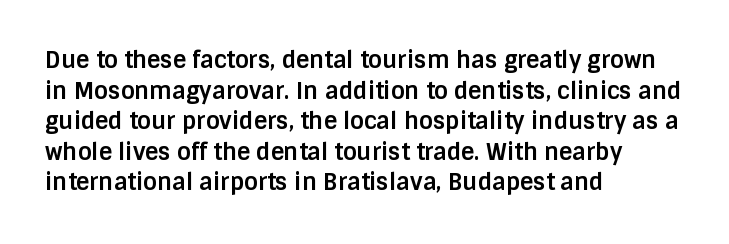
{"italic": "no", "bold": "yes", "underline": "no", "align": "left", "line_spacing": "normal", "line_spacing_ratio": 1.33, "letter_spacing": "normal", "letter_spacing_em": 0.0, "glyph_px": 23}
